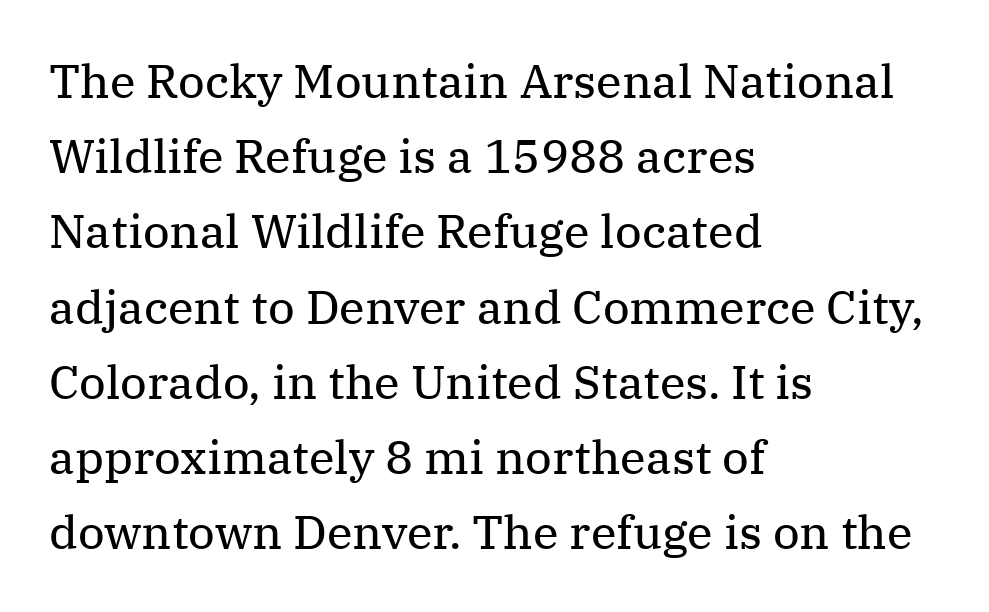
{"serif": "yes", "italic": "no", "bold": "no", "weight": "regular", "width": "normal", "stroke_contrast": "medium", "x_height": "medium", "monospaced": "no", "underline": "no", "align": "left", "line_spacing": "normal", "line_spacing_ratio": 1.6, "letter_spacing": "normal", "letter_spacing_em": 0.0, "glyph_px": 47}
